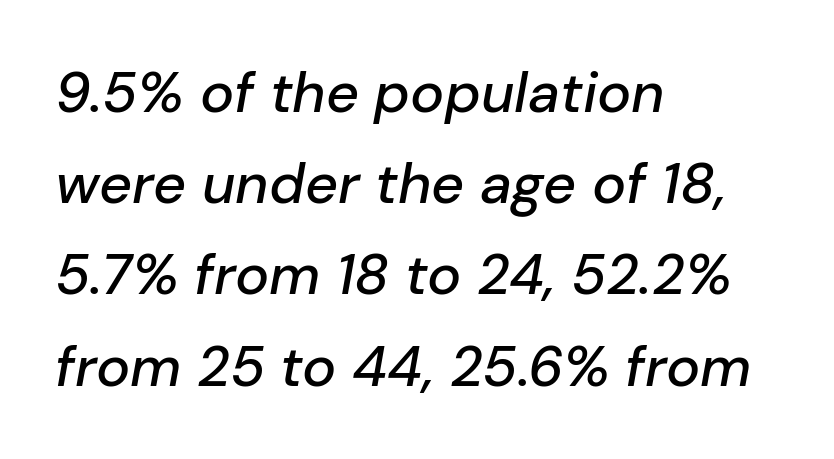
A normal amount of white space separates one row of letters from the next. The tracking reads as untouched default to a designer's eye. Spacing verdict: proportional, widths tailored to each character. Plain, unruled lines of type.
